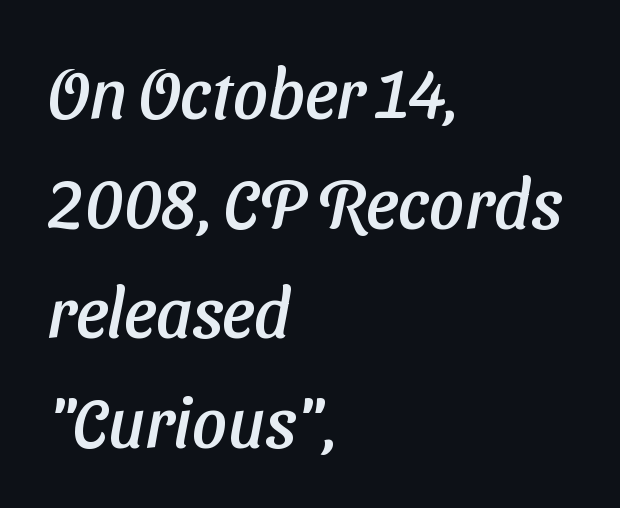
Q: Is the typeface a serif or a sans-serif typeface? A: Sans-serif.
Q: Is the text underlined? A: No.
Q: How is the paragraph aligned? A: Left-aligned.
Q: Is the spacing between letters normal or unusually wide? A: Normal.
Q: Is the spacing between lines tight, normal or loose? A: Normal.
Q: Width (condensed, normal, or wide)? A: Normal.
Q: Stroke contrast? A: Low.
Q: x-height? A: Medium.
Q: Monospaced? A: No.
